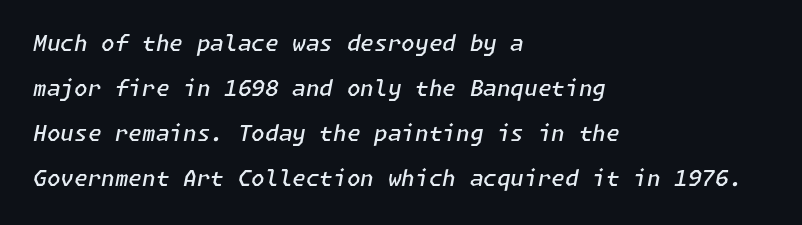
Characters are canted at an angle relative to the baseline's perpendicular. Strokes here are thickened, but only to semibold level. A typesetter would call this zero additional tracking. Descender tails drop into unmarked territory. Teacher's note: observe the even left margin — that is flush-left alignment.
